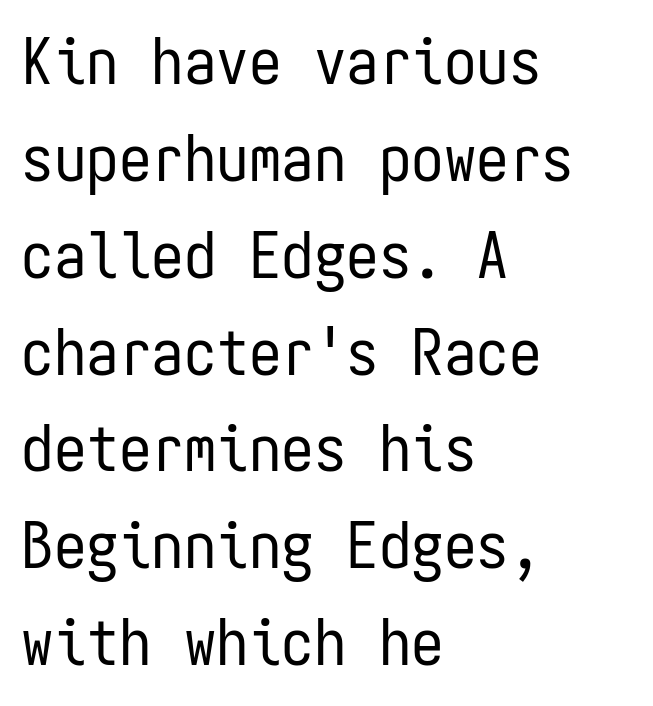
Q: Is the text bold? A: No.
Q: Is the text italic (slanted)? A: No, it is upright.
Q: Is the typeface a serif or a sans-serif typeface? A: Sans-serif.
Q: Is the text underlined? A: No.
Q: How is the paragraph aligned? A: Left-aligned.
Q: Is the spacing between letters normal or unusually wide? A: Normal.
Q: Is the spacing between lines tight, normal or loose? A: Normal.
Q: Width (condensed, normal, or wide)? A: Condensed.
Q: Stroke contrast? A: Low.
Q: x-height? A: Medium.
Q: Monospaced? A: Yes.
